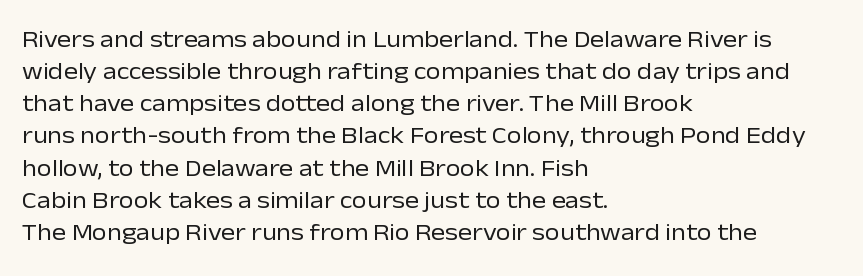
The strip under each line holds only bare page. You could call the tracking neutral — neither tight nor loose. Where is the straight margin? On the left. Upright lettering throughout. The weight tops out at a normal text grade.
